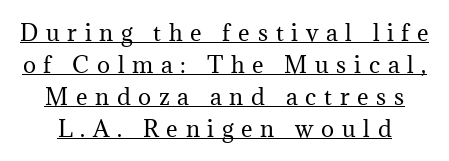
The image shows 22 px text type, upright; set normal line spacing (1.45x), unusually wide letter spacing (+0.35 em), underlined.
